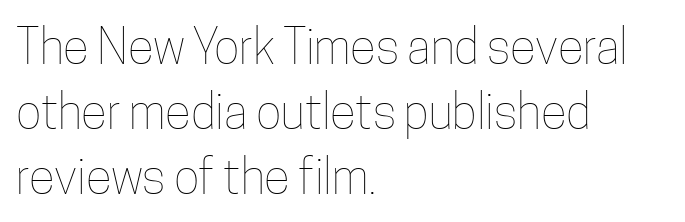
{"italic": "no", "bold": "no", "weight": "thin", "width": "condensed", "stroke_contrast": "low", "x_height": "medium", "monospaced": "no", "underline": "no", "align": "left", "line_spacing": "normal", "line_spacing_ratio": 1.35, "letter_spacing": "normal", "letter_spacing_em": 0.0, "glyph_px": 48}
